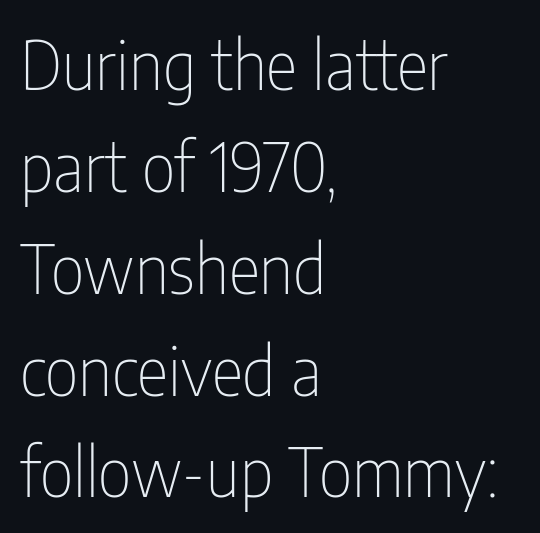
When letters stand straight like this, we call the style roman or upright. Regarding leading, the lines here are spaced in the standard way. The line texture is even and compact thanks to regular tracking. Leftover space on each line is placed entirely after the last word. The typeface chosen for these lines omits serifs.
